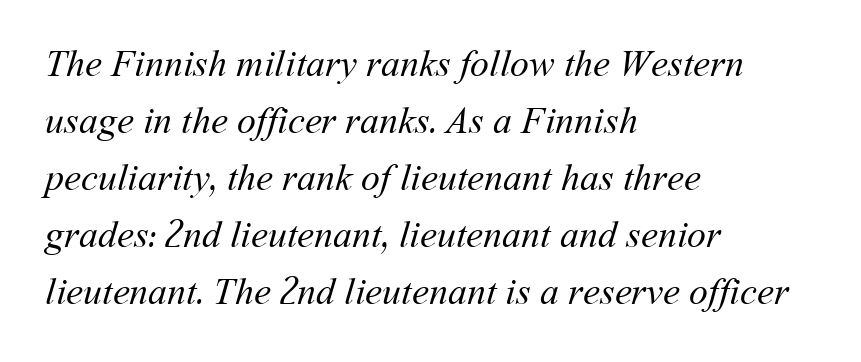
{"bold": "no", "weight": "regular", "width": "normal", "stroke_contrast": "medium", "x_height": "medium", "monospaced": "no", "underline": "no", "align": "left", "line_spacing": "normal", "line_spacing_ratio": 1.5, "letter_spacing": "normal", "letter_spacing_em": 0.0, "glyph_px": 38}
